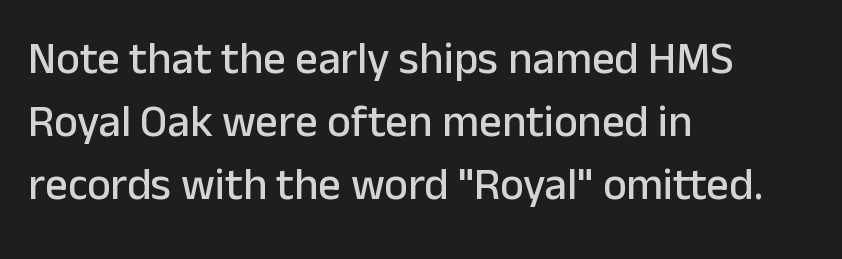
{"serif": "no", "italic": "no", "width": "normal", "stroke_contrast": "low", "x_height": "medium", "monospaced": "no", "underline": "no", "align": "left", "line_spacing": "normal", "line_spacing_ratio": 1.4, "letter_spacing": "normal", "letter_spacing_em": 0.0, "glyph_px": 45}
